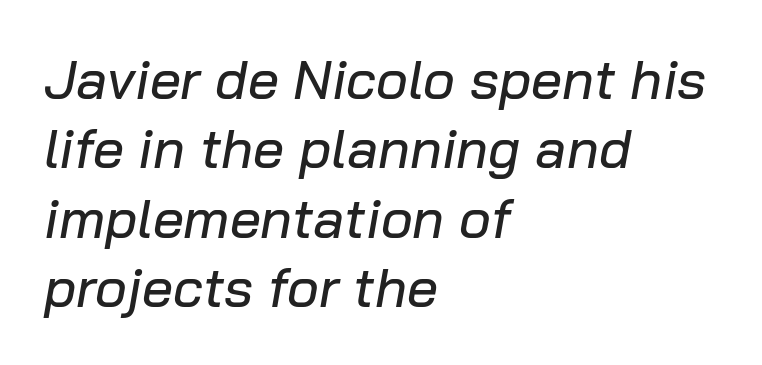
Words appear dense and cohesive because spacing is normal. Note the varied advance widths — an 'i' is clearly narrower than an 'm'. The specimen reads as italic at a glance. Students, observe: this is what conventionally led text looks like. Which margin do the lines hug? The left one — the right edge is uneven.
